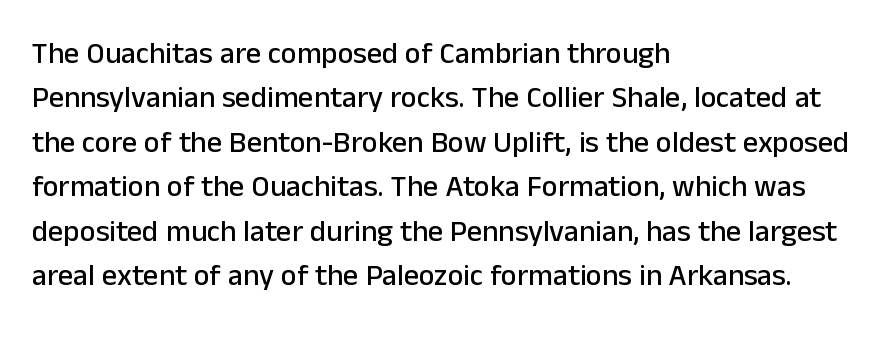
Q: Is the text italic (slanted)? A: No, it is upright.
Q: Is the typeface a serif or a sans-serif typeface? A: Sans-serif.
Q: Is the text underlined? A: No.
Q: How is the paragraph aligned? A: Left-aligned.
Q: Is the spacing between letters normal or unusually wide? A: Normal.
Q: Is the spacing between lines tight, normal or loose? A: Normal.
Q: Width (condensed, normal, or wide)? A: Normal.
Q: Stroke contrast? A: Low.
Q: x-height? A: Medium.
Q: Monospaced? A: No.
